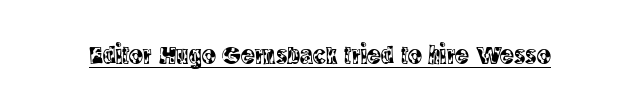
Posture: vertical. Is the letter spacing exaggerated? No — it looks like the ordinary default. These characters rest on top of a visible drawn line.
